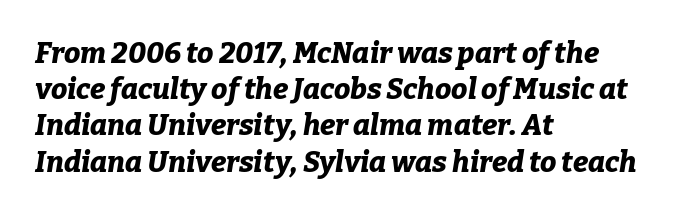
Looks like regular typesetting: each glyph gets only the width it needs. The rendering uses a moderate line-height, typical for paragraphs. Letters rest on an invisible, unmarked baseline. Each glyph is drawn with heavy, bold strokes.
